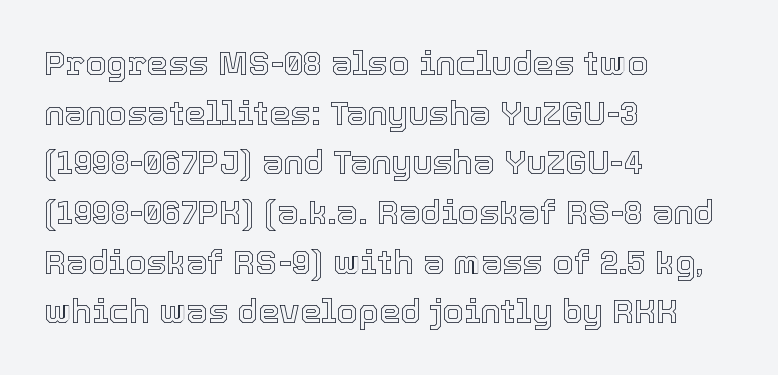
Visually the block forms a straight wall on the left and a jagged coastline on the right. This sample uses an upright cut, with every glyph sitting square on the baseline. Look at the tracking — it's just the regular setting, nothing added. The letters advance in unequal steps, a hallmark of proportional type.
